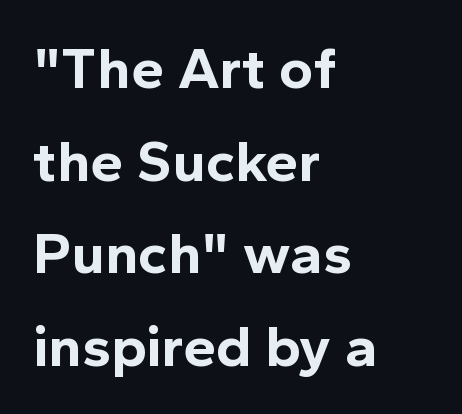
Q: Is the text bold? A: Yes.
Q: Is the text italic (slanted)? A: No, it is upright.
Q: Is the typeface a serif or a sans-serif typeface? A: Sans-serif.
Q: Is the text underlined? A: No.
Q: How is the paragraph aligned? A: Left-aligned.
Q: Is the spacing between letters normal or unusually wide? A: Normal.
Q: Is the spacing between lines tight, normal or loose? A: Normal.
Q: Width (condensed, normal, or wide)? A: Normal.
Q: x-height? A: Medium.
Q: Monospaced? A: No.
